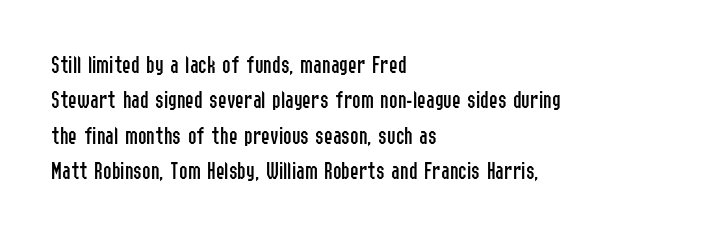
{"italic": "no", "bold": "no", "underline": "no", "align": "left", "line_spacing": "normal", "line_spacing_ratio": 1.36, "letter_spacing": "normal", "letter_spacing_em": 0.0, "glyph_px": 26}
